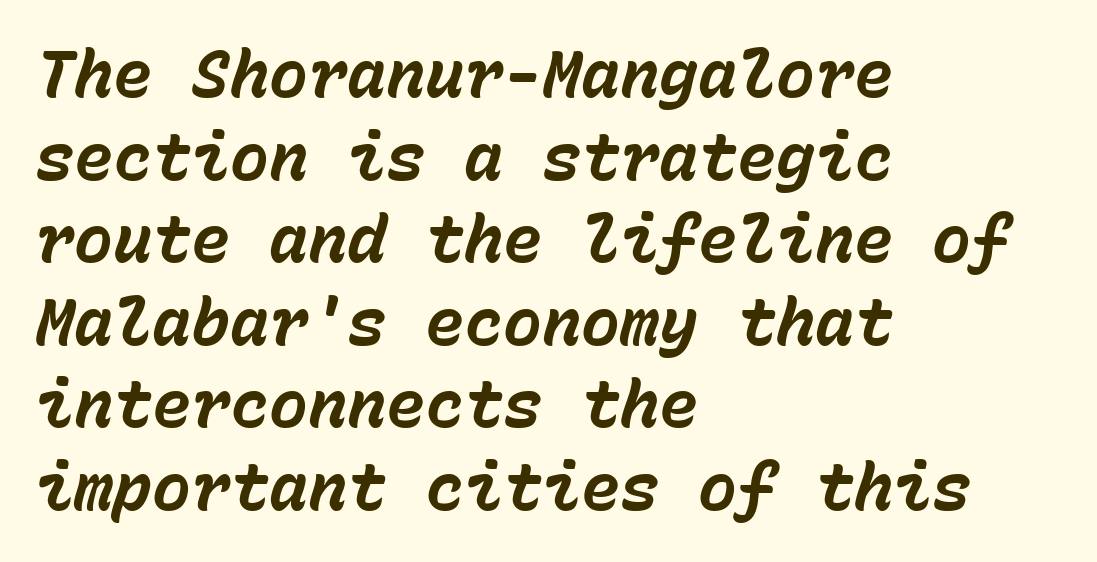
A typesetter would call this zero additional tracking. Thick stems and heavy bowls — unmistakably bold. Honestly, the row spacing looks completely unremarkable. The space directly below the letters is spotless. Every character here occupies the same horizontal width, giving the sample a typewriter-like rhythm.
